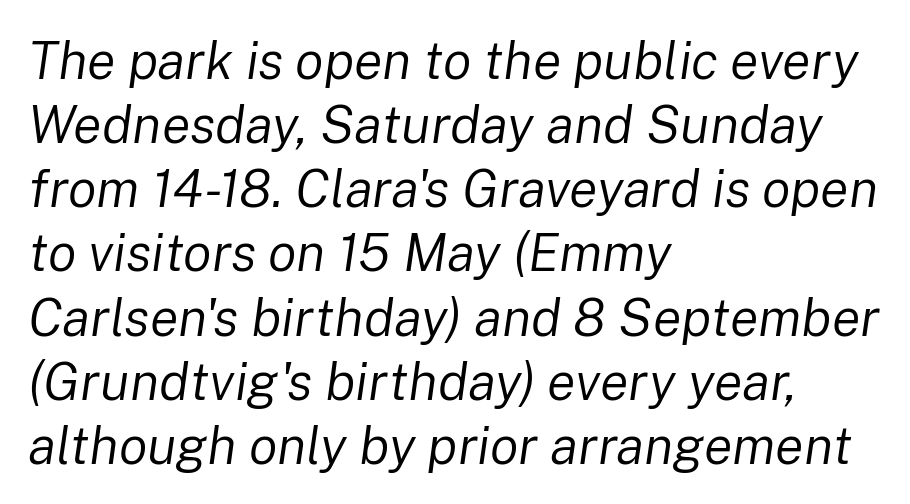
{"italic": "yes", "lean": "right", "slant_degrees": 8, "bold": "no", "weight": "regular", "width": "normal", "stroke_contrast": "low", "x_height": "medium", "monospaced": "no", "underline": "no", "align": "left", "line_spacing_ratio": 1.21, "letter_spacing": "normal", "letter_spacing_em": 0.0, "glyph_px": 53}
